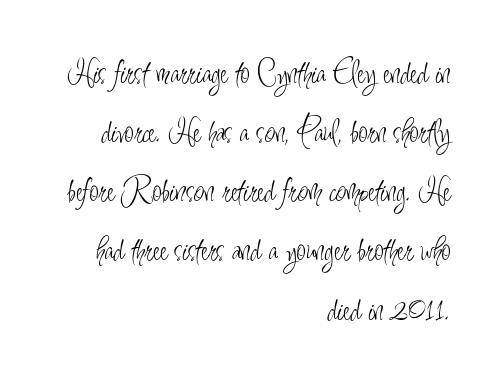
{"serif": "no", "bold": "no", "weight": "light", "width": "condensed", "stroke_contrast": "low", "x_height": "small", "monospaced": "no", "underline": "no", "align": "right", "line_spacing_ratio": 1.74, "letter_spacing": "normal", "letter_spacing_em": 0.0, "glyph_px": 34}
